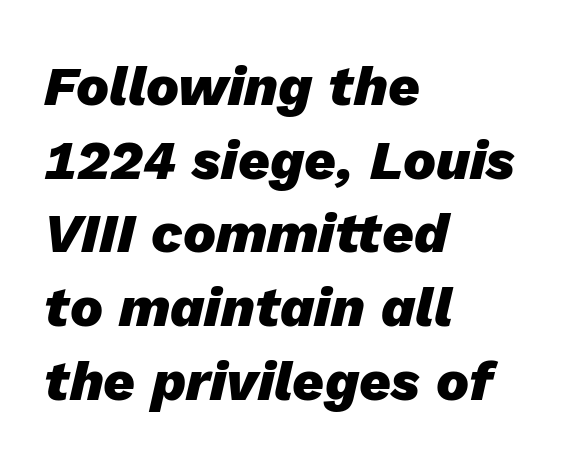
Is this a fixed-width face? No — the glyphs have proportional, varying widths. Each row of text sits above clean, open space. This rendering uses left alignment, leaving the right contour irregular. Slanted lettering throughout. Honestly, the row spacing looks completely unremarkable.
